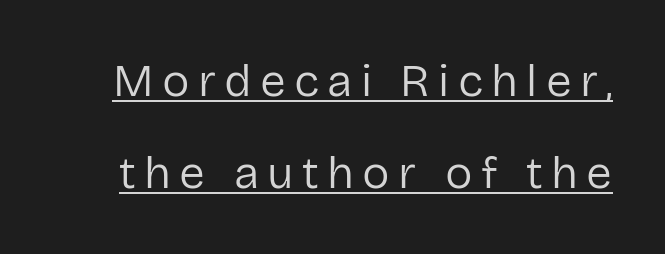
Notice how the stems are strictly vertical — no italics here. Proportional: the letters do not fall into vertical columns. A great deal of white space separates one row of letters from the next. A light-to-regular cut is what we see here.
